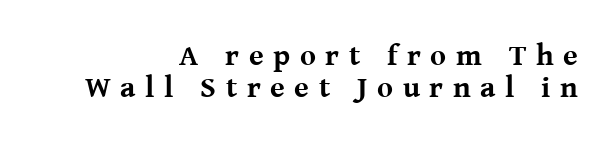
{"serif": "yes", "italic": "no", "bold": "yes", "weight": "bold", "width": "normal", "stroke_contrast": "medium", "x_height": "medium", "monospaced": "no", "underline": "no", "align": "right", "line_spacing": "tight", "line_spacing_ratio": 1.06, "letter_spacing": "wide", "letter_spacing_em": 0.32, "glyph_px": 30}
